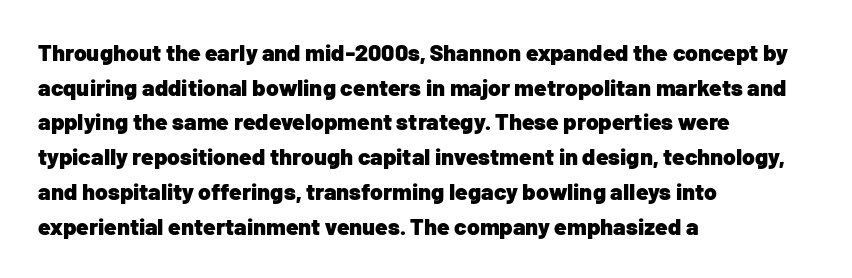
Every stem runs plumb, perpendicular to the baseline. The typesetting leans heavy: a genuine bold. Anything drawn beneath the words? Only blank space. The paragraph shown leans on its left margin. In terms of letterspacing, this is plain default setting. The space between consecutive lines is moderate.
